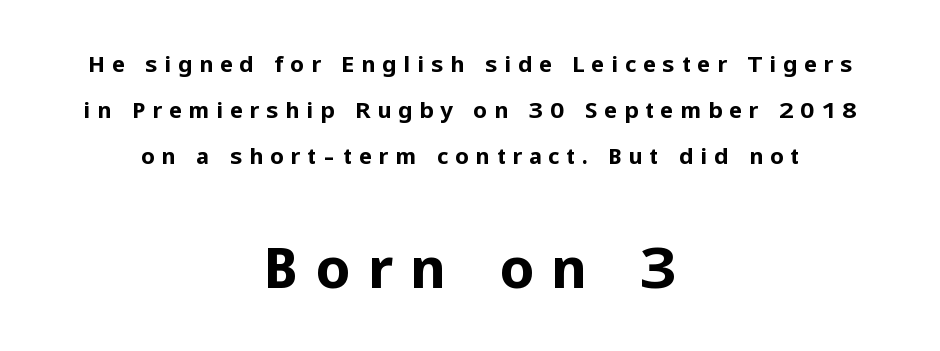
{"serif": "no", "italic": "no", "bold": "yes", "weight": "bold", "width": "normal", "stroke_contrast": "low", "x_height": "medium", "monospaced": "no", "underline": "no", "align": "center", "line_spacing": "loose", "line_spacing_ratio": 2.1, "letter_spacing": "wide", "letter_spacing_em": 0.3, "larger_block": "second", "size_ratio": 2.55, "glyph_px": 56}
